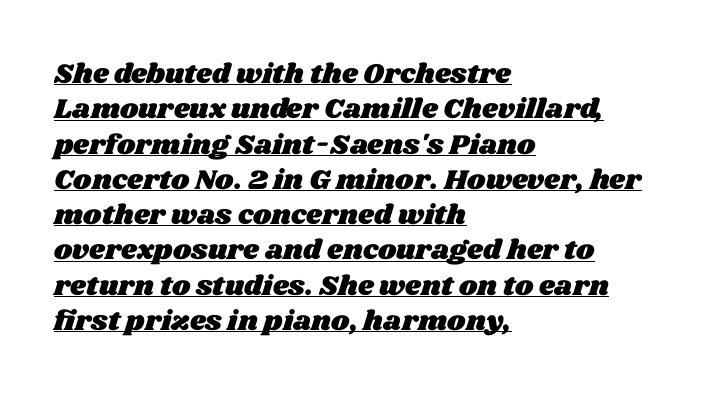
No extra tracking has been applied to these lines. Underlining? Definitely there. Is this a fixed-width face? No — the glyphs have proportional, varying widths. Horizontal bands of white between lines are of average thickness. Where is the straight margin? On the left.
